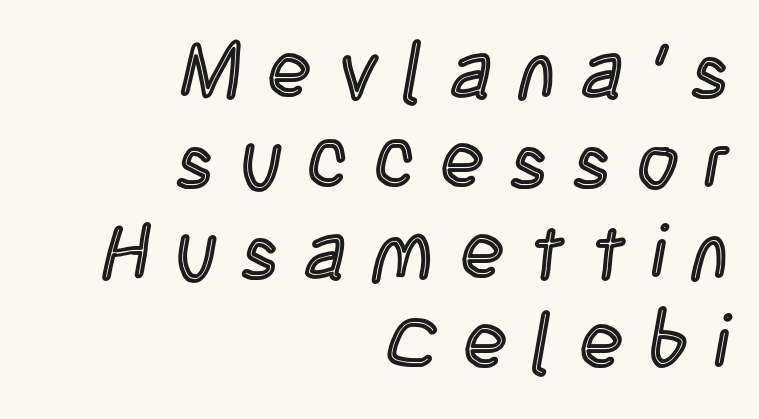
{"width": "condensed", "x_height": "large", "monospaced": "no", "underline": "no", "align": "right", "line_spacing_ratio": 1.16, "letter_spacing": "wide", "letter_spacing_em": 0.35, "glyph_px": 78}
